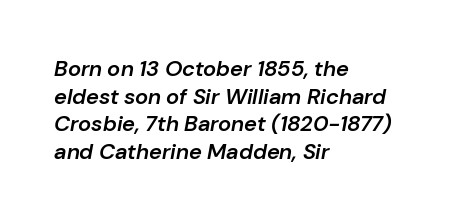
The image shows 22 px text type, italic (leaning right); set left-aligned, normal line spacing (1.26x), normal letter spacing, not underlined.
